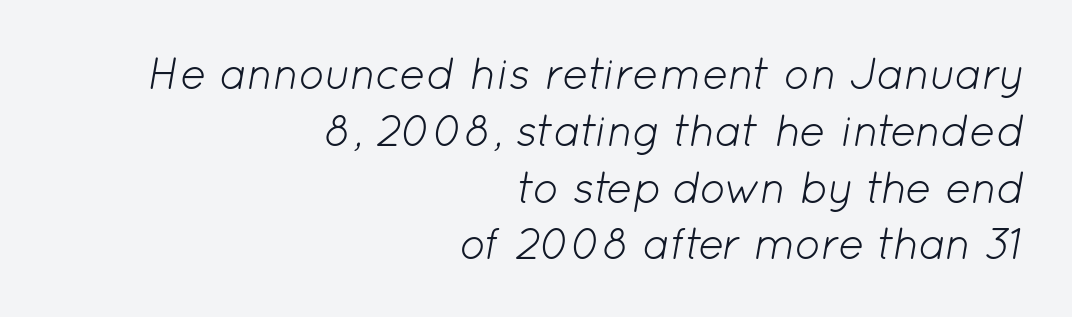
{"italic": "yes", "lean": "right", "slant_degrees": 12, "bold": "no", "weight": "light", "width": "normal", "stroke_contrast": "low", "x_height": "medium", "monospaced": "no", "underline": "no", "align": "right", "line_spacing": "normal", "line_spacing_ratio": 1.29, "letter_spacing": "normal", "letter_spacing_em": 0.0, "glyph_px": 44}
